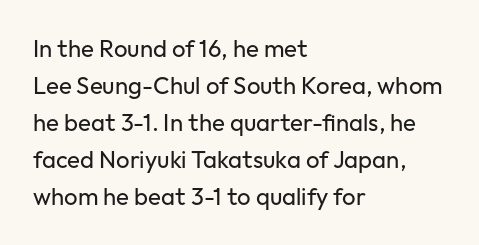
The image shows 24 px text type, upright; set left-aligned, normal line spacing (1.54x), normal letter spacing, not underlined.
